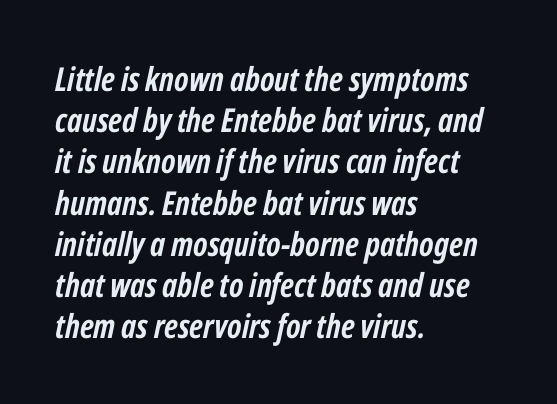
Q: Is the text bold? A: Yes.
Q: Is the text italic (slanted)? A: Yes, it leans right by about 12 degrees.
Q: Is the text underlined? A: No.
Q: How is the paragraph aligned? A: Left-aligned.
Q: Is the spacing between letters normal or unusually wide? A: Normal.
Q: Is the spacing between lines tight, normal or loose? A: Normal.
Q: Width (condensed, normal, or wide)? A: Condensed.
Q: Stroke contrast? A: Low.
Q: x-height? A: Medium.
Q: Monospaced? A: No.
